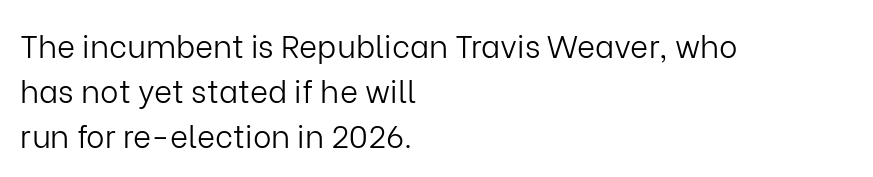
Spacing verdict: proportional, widths tailored to each character. Stroke mass is kept to a normal reading level or below. A typesetter would call this zero additional tracking. Students, observe: this is what conventionally led text looks like.
